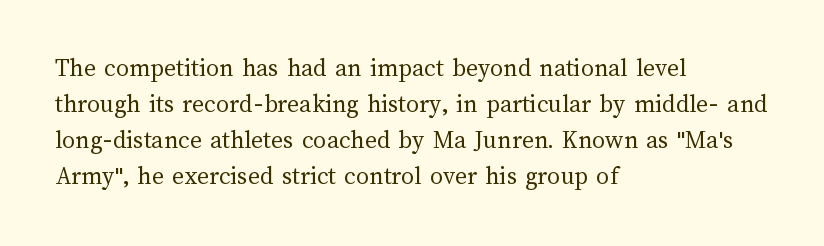
The image shows 26 px text type, upright; set left-aligned, normal line spacing (1.39x), normal letter spacing, not underlined.
